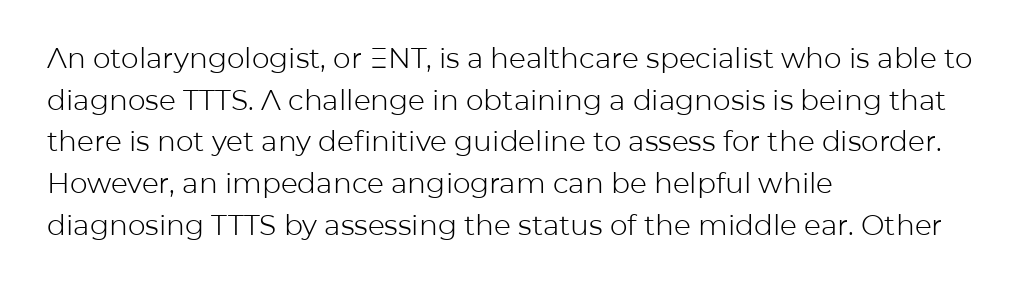
{"serif": "no", "italic": "no", "bold": "no", "weight": "light", "width": "normal", "stroke_contrast": "low", "x_height": "medium", "monospaced": "no", "underline": "no", "align": "left", "line_spacing": "normal", "line_spacing_ratio": 1.49, "letter_spacing": "normal", "letter_spacing_em": 0.0, "glyph_px": 28}
